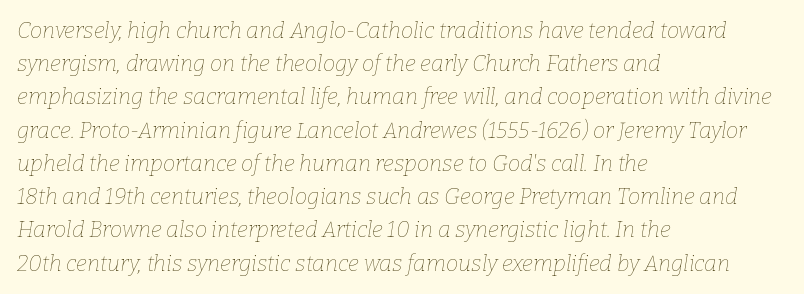
The image shows 22 px text type, italic (leaning right); set left-aligned, normal line spacing (1.51x), normal letter spacing, not underlined.
